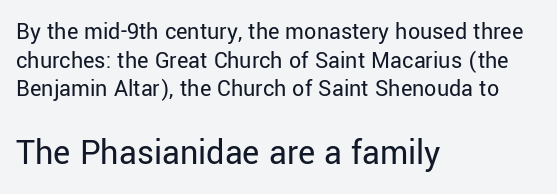
{"serif": "no", "italic": "no", "bold": "no", "weight": "regular", "width": "normal", "stroke_contrast": "low", "x_height": "medium", "monospaced": "no", "underline": "no", "align": "left", "line_spacing_ratio": 1.19, "letter_spacing": "normal", "letter_spacing_em": 0.0, "larger_block": "second", "size_ratio": 1.5, "glyph_px": 36}
